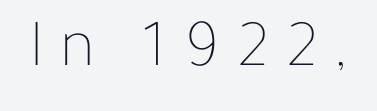
Q: Is the text bold? A: No.
Q: Is the text italic (slanted)? A: No, it is upright.
Q: Is the text underlined? A: No.
Q: Is the spacing between letters normal or unusually wide? A: Unusually wide.
Q: Width (condensed, normal, or wide)? A: Normal.
Q: Stroke contrast? A: Low.
Q: x-height? A: Medium.
Q: Monospaced? A: No.
